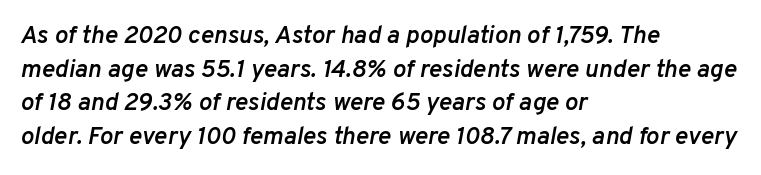
{"italic": "yes", "lean": "right", "slant_degrees": 10, "bold": "semi", "underline": "no", "align": "left", "line_spacing": "normal", "line_spacing_ratio": 1.35, "letter_spacing": "normal", "letter_spacing_em": 0.0, "glyph_px": 25}
